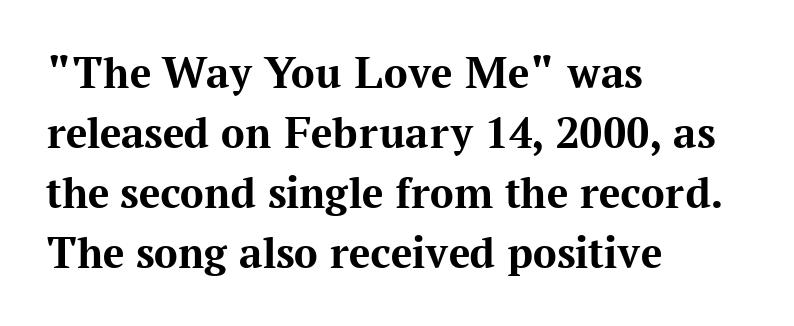
The image shows 47 px bold serif type, upright; set left-aligned, normal line spacing (1.28x), normal letter spacing, not underlined; medium stroke contrast and a medium x-height.
